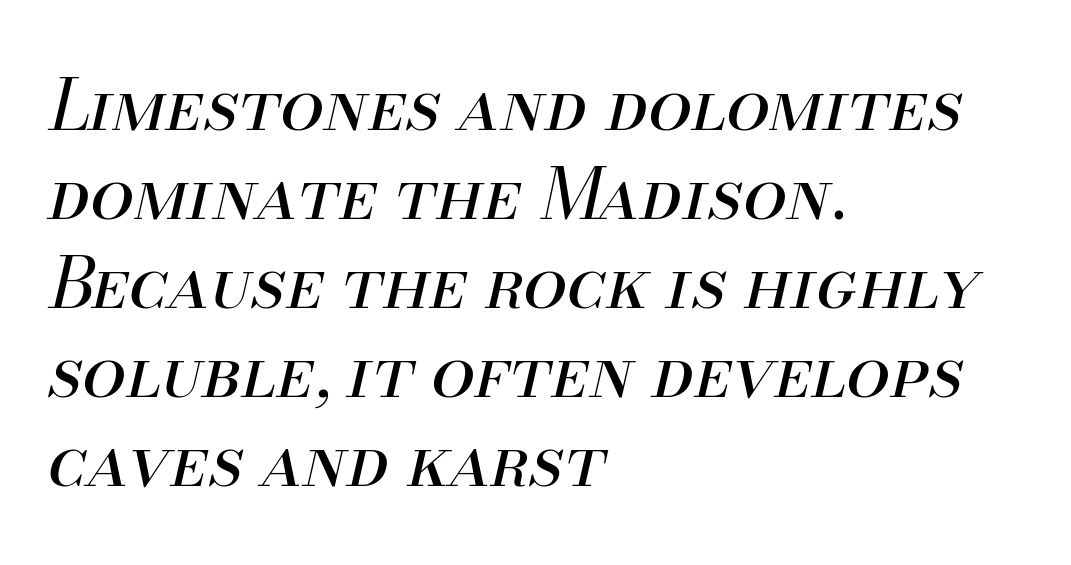
{"italic": "yes", "lean": "right", "slant_degrees": 13, "bold": "no", "weight": "regular", "width": "normal", "stroke_contrast": "medium", "x_height": "small", "monospaced": "no", "underline": "no", "align": "left", "line_spacing": "normal", "line_spacing_ratio": 1.27, "letter_spacing": "normal", "letter_spacing_em": 0.0, "glyph_px": 70}
